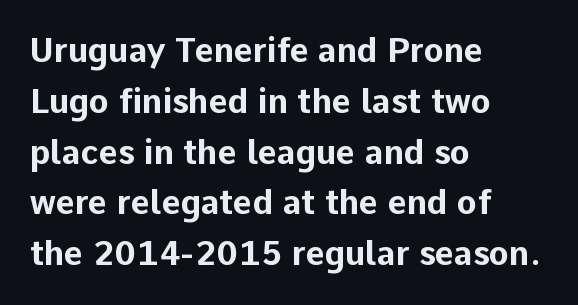
The image shows 33 px bold sans-serif type, upright; set left-aligned, normal line spacing (1.54x), normal letter spacing, not underlined; low stroke contrast and a medium x-height.
